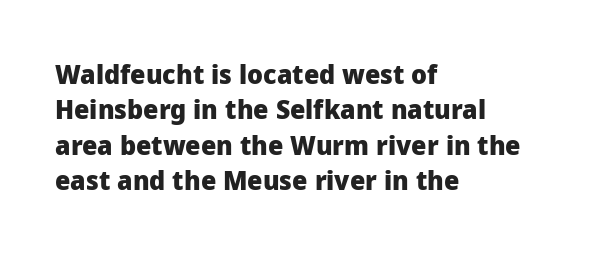
Q: Is the text bold? A: Yes.
Q: Is the text italic (slanted)? A: No, it is upright.
Q: Is the text underlined? A: No.
Q: How is the paragraph aligned? A: Left-aligned.
Q: Is the spacing between letters normal or unusually wide? A: Normal.
Q: Is the spacing between lines tight, normal or loose? A: Normal.
